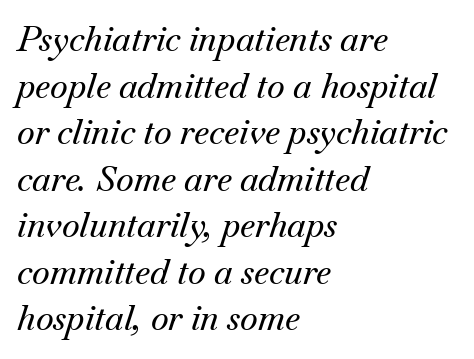
The image shows 34 px serif type, italic (leaning right); set left-aligned, normal line spacing (1.37x), normal letter spacing, not underlined; medium stroke contrast and a small x-height.
